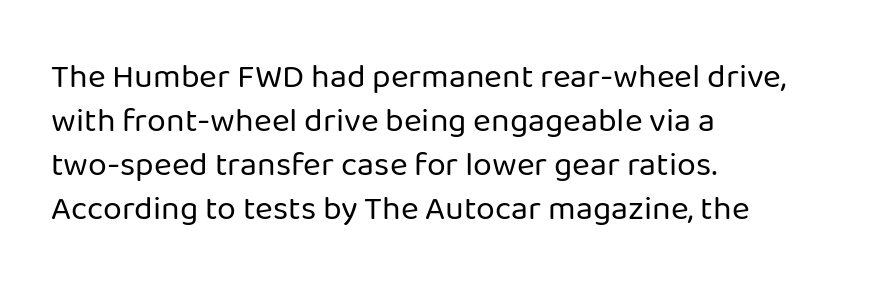
Q: Is the text bold? A: No.
Q: Is the text italic (slanted)? A: No, it is upright.
Q: Is the typeface a serif or a sans-serif typeface? A: Sans-serif.
Q: Is the text underlined? A: No.
Q: How is the paragraph aligned? A: Left-aligned.
Q: Is the spacing between letters normal or unusually wide? A: Normal.
Q: Is the spacing between lines tight, normal or loose? A: Normal.
Q: Width (condensed, normal, or wide)? A: Normal.
Q: Stroke contrast? A: Low.
Q: x-height? A: Medium.
Q: Monospaced? A: No.
